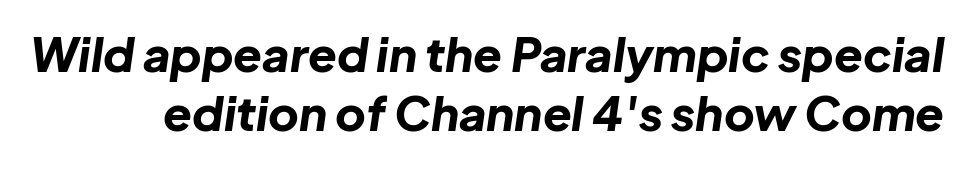
The image shows 47 px bold type, italic (leaning right); set normal line spacing (1.26x), normal letter spacing, not underlined; low stroke contrast and a medium x-height.
